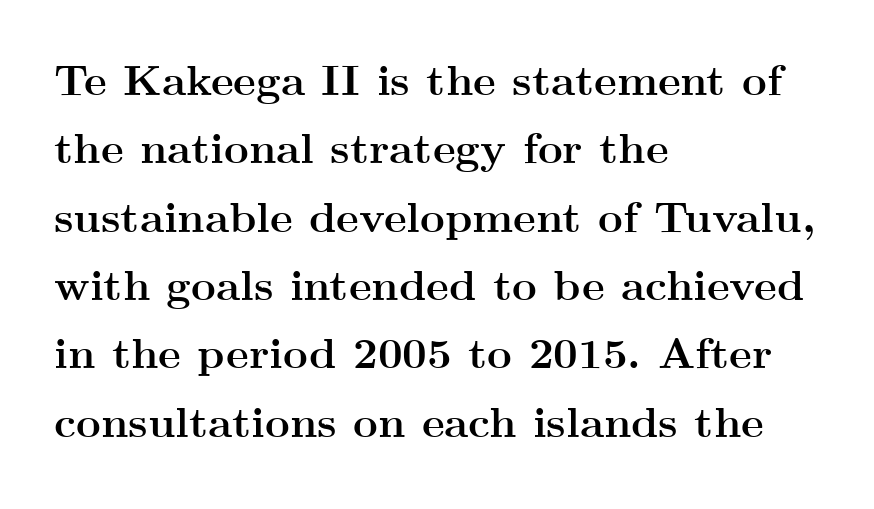
Q: Is the text bold? A: Yes.
Q: Is the text italic (slanted)? A: No, it is upright.
Q: Is the typeface a serif or a sans-serif typeface? A: Serif.
Q: Is the text underlined? A: No.
Q: How is the paragraph aligned? A: Left-aligned.
Q: Is the spacing between letters normal or unusually wide? A: Normal.
Q: Is the spacing between lines tight, normal or loose? A: Normal.
Q: Width (condensed, normal, or wide)? A: Wide.
Q: Stroke contrast? A: Medium.
Q: x-height? A: Small.
Q: Monospaced? A: No.
